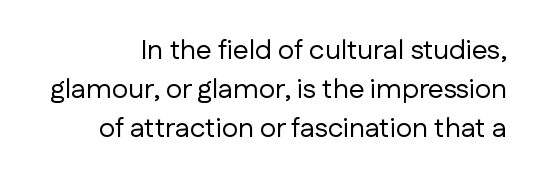
How would I describe the line gaps? Plain and ordinary. Serif or sans? Sans — the stroke terminals are bare. Stems and bowls with no extra thickness — not bold. The words here are not underlined.
